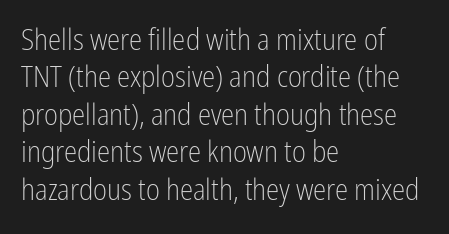
{"serif": "no", "italic": "no", "bold": "no", "weight": "light", "width": "condensed", "stroke_contrast": "low", "x_height": "medium", "monospaced": "no", "underline": "no", "align": "left", "line_spacing": "normal", "line_spacing_ratio": 1.25, "letter_spacing": "normal", "letter_spacing_em": 0.0, "glyph_px": 30}
